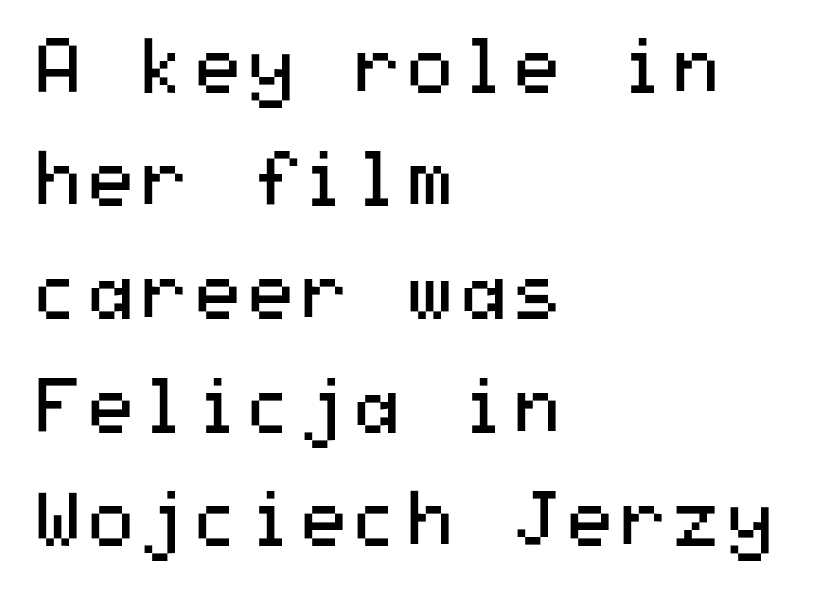
Q: Is the text bold? A: No.
Q: Is the text italic (slanted)? A: No, it is upright.
Q: Is the typeface a serif or a sans-serif typeface? A: Sans-serif.
Q: Is the text underlined? A: No.
Q: How is the paragraph aligned? A: Left-aligned.
Q: Is the spacing between letters normal or unusually wide? A: Normal.
Q: Is the spacing between lines tight, normal or loose? A: Normal.
Q: Width (condensed, normal, or wide)? A: Wide.
Q: Stroke contrast? A: Medium.
Q: x-height? A: Medium.
